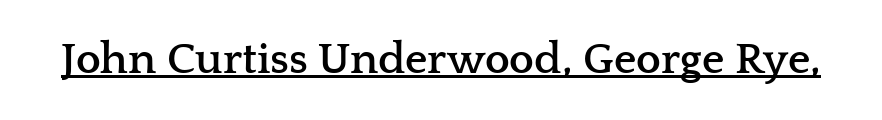
Q: Is the text bold? A: Yes.
Q: Is the text italic (slanted)? A: No, it is upright.
Q: Is the typeface a serif or a sans-serif typeface? A: Serif.
Q: Is the text underlined? A: Yes.
Q: Is the spacing between letters normal or unusually wide? A: Normal.
Q: Width (condensed, normal, or wide)? A: Wide.
Q: Stroke contrast? A: Low.
Q: x-height? A: Medium.
Q: Monospaced? A: No.
